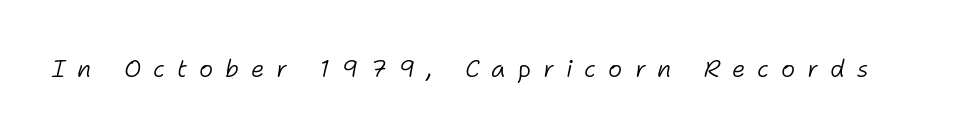
The image shows 24 px text type, italic (leaning right); set unusually wide letter spacing (+0.5 em), not underlined.
